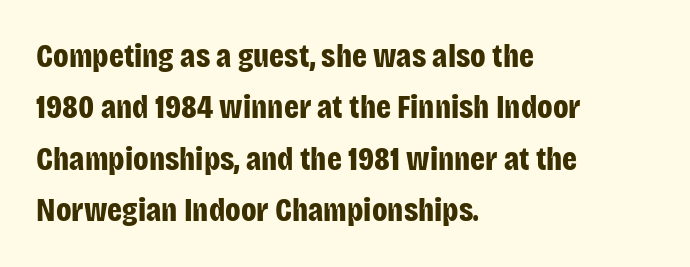
The image shows 33 px bold, condensed sans-serif type, upright; set left-aligned, normal line spacing (1.56x), normal letter spacing, not underlined; low stroke contrast and a large x-height.
